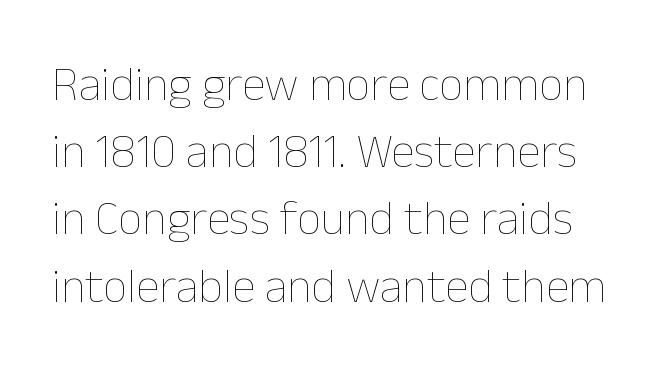
Q: Is the text bold? A: No.
Q: Is the text italic (slanted)? A: No, it is upright.
Q: Is the text underlined? A: No.
Q: Is the spacing between letters normal or unusually wide? A: Normal.
Q: Is the spacing between lines tight, normal or loose? A: Normal.
Q: Width (condensed, normal, or wide)? A: Normal.
Q: Stroke contrast? A: Low.
Q: x-height? A: Medium.
Q: Monospaced? A: No.
